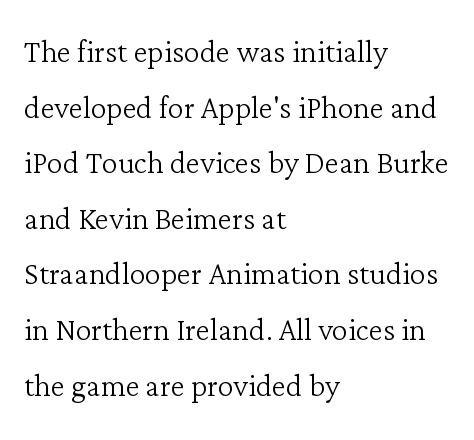
Do the characters align in a grid? No, the font is proportional. Posture: vertical. The foot of each line stays bare and open. Does the copy run flush right? No — it runs flush left. This is not heavy type; no bold has been used. How would I describe the line gaps? Plain and ordinary.
